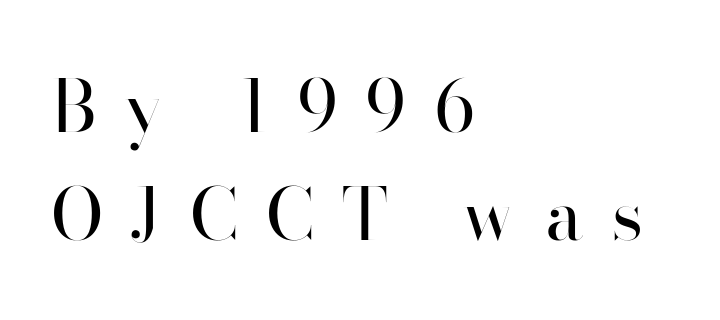
Q: Is the text bold? A: No.
Q: Is the text italic (slanted)? A: No, it is upright.
Q: Is the typeface a serif or a sans-serif typeface? A: Sans-serif.
Q: Is the text underlined? A: No.
Q: How is the paragraph aligned? A: Left-aligned.
Q: Is the spacing between letters normal or unusually wide? A: Unusually wide.
Q: Is the spacing between lines tight, normal or loose? A: Normal.
Q: Width (condensed, normal, or wide)? A: Normal.
Q: Stroke contrast? A: High.
Q: x-height? A: Small.
Q: Monospaced? A: No.
